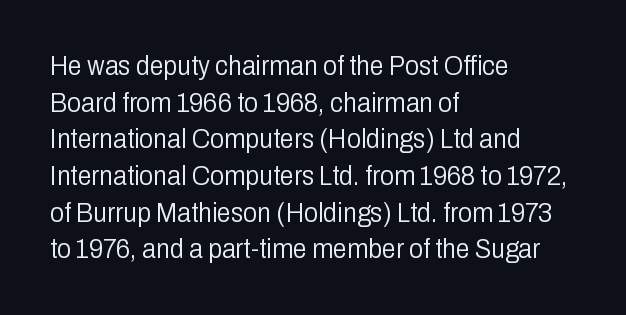
The letters advance in unequal steps, a hallmark of proportional type. Stems here are at most as thick as an everyday book face. The rendering anchors every line to the left-hand side. This is roman type, the default non-slanted kind.
